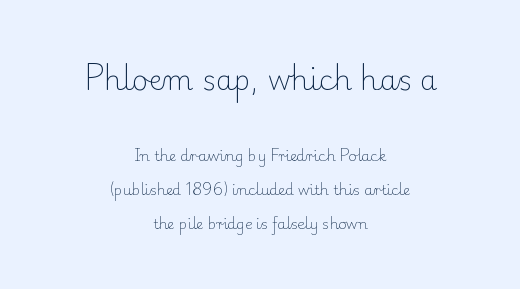
This sample has the flowing, uneven cadence of proportional lettering. This rendering leaves character spacing at its baseline value. The lines are spread far apart with generous leading. Are there feet on the stems? There are — it's a serif.
